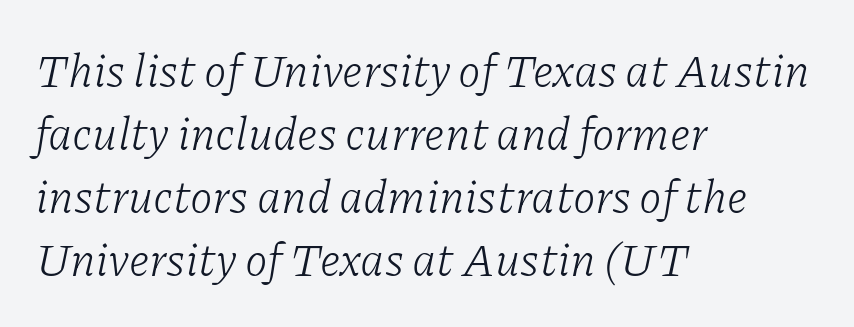
The characters are drawn with everyday or finer stroke widths. The type family on display is of the serif kind. Think of a printed novel: that variable character pitch is what you see here. This rendering uses left alignment, leaving the right contour irregular. The axis of the letterforms is tilted away from vertical. This sample keeps an unexceptional amount of space between lines.
